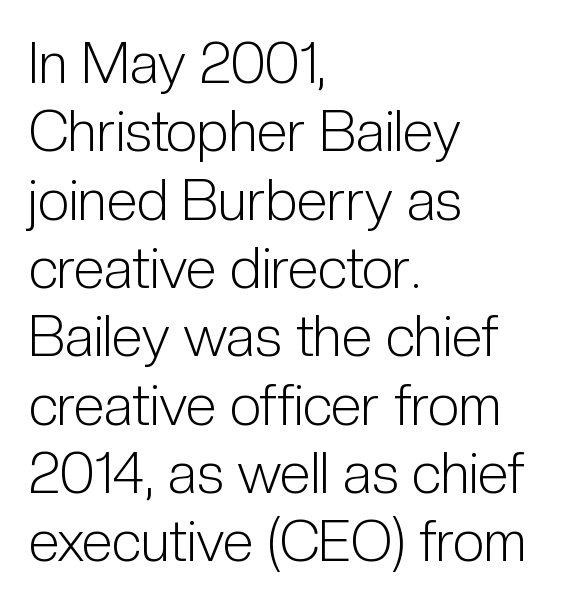
The letters advance in unequal steps, a hallmark of proportional type. Bold? No — there's no thickening of the strokes. A bare baseline throughout the passage. In terms of posture, this sample is upright. These lines keep a tight, regular rhythm from letter to letter.
